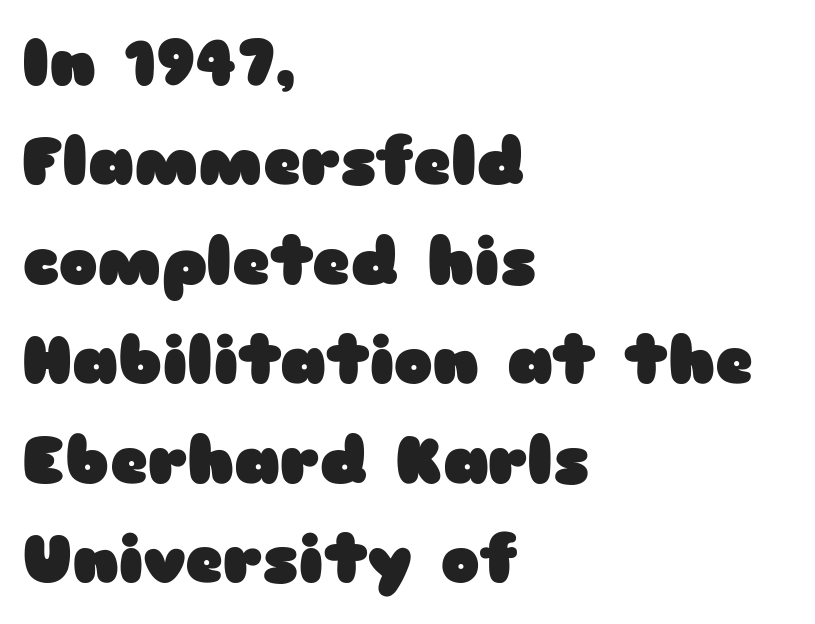
{"serif": "no", "italic": "no", "bold": "yes", "weight": "heavy", "width": "wide", "stroke_contrast": "low", "x_height": "medium", "monospaced": "no", "underline": "no", "align": "left", "line_spacing": "normal", "line_spacing_ratio": 1.53, "letter_spacing": "normal", "letter_spacing_em": 0.0, "glyph_px": 65}
